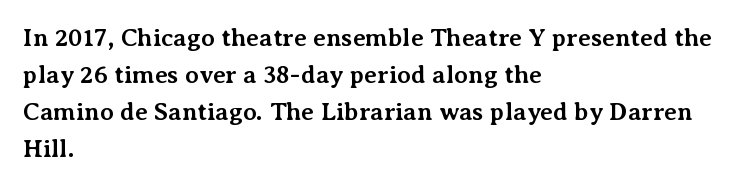
Horizontally, the lines are justified to the leading edge only. These words are printed bold, with thick strokes throughout. These lines sit exactly where default settings would place them. Every character sits straight up, as roman type does. Beneath every word, the page is bare.
